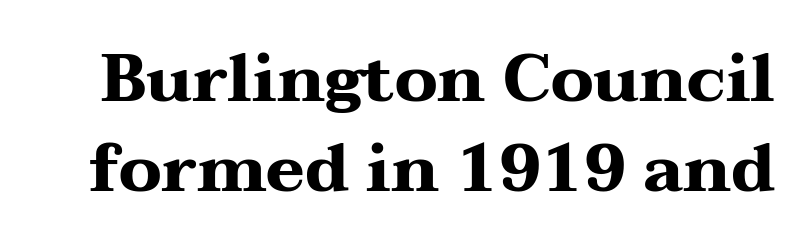
Q: Is the text bold? A: Yes.
Q: Is the text italic (slanted)? A: No, it is upright.
Q: Is the typeface a serif or a sans-serif typeface? A: Serif.
Q: Is the text underlined? A: No.
Q: Is the spacing between letters normal or unusually wide? A: Normal.
Q: Is the spacing between lines tight, normal or loose? A: Normal.
Q: Width (condensed, normal, or wide)? A: Wide.
Q: Stroke contrast? A: Medium.
Q: x-height? A: Medium.
Q: Monospaced? A: No.
